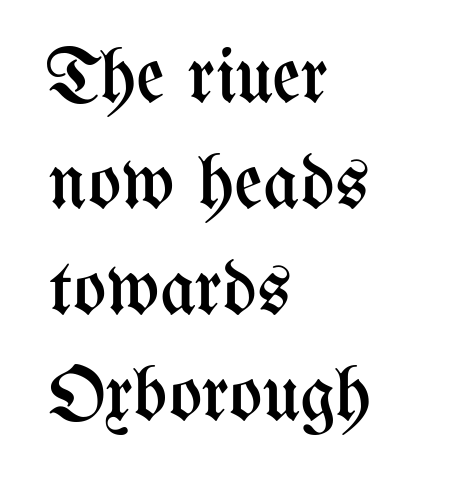
Q: Is the text bold? A: No.
Q: Is the text italic (slanted)? A: No, it is upright.
Q: Is the text underlined? A: No.
Q: How is the paragraph aligned? A: Left-aligned.
Q: Is the spacing between letters normal or unusually wide? A: Normal.
Q: Is the spacing between lines tight, normal or loose? A: Normal.
Q: Width (condensed, normal, or wide)? A: Condensed.
Q: Stroke contrast? A: Medium.
Q: x-height? A: Medium.
Q: Monospaced? A: No.
